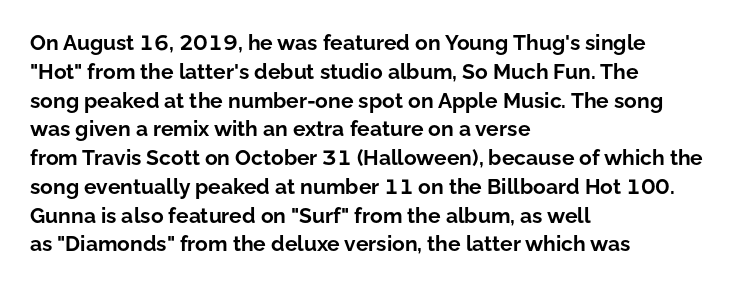
Q: Is the text bold? A: Yes.
Q: Is the text italic (slanted)? A: No, it is upright.
Q: Is the text underlined? A: No.
Q: How is the paragraph aligned? A: Left-aligned.
Q: Is the spacing between letters normal or unusually wide? A: Normal.
Q: Is the spacing between lines tight, normal or loose? A: Normal.
